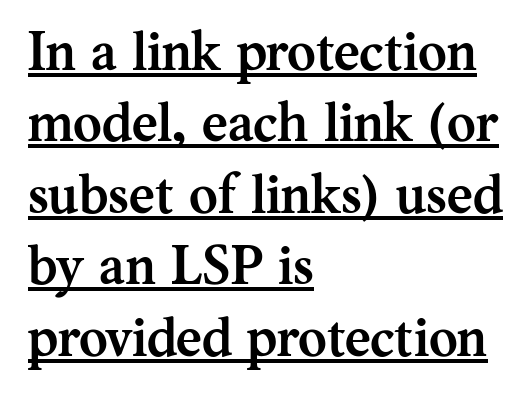
The image shows 55 px semibold serif type, upright; set left-aligned, normal line spacing (1.3x), normal letter spacing, underlined; medium stroke contrast and a medium x-height.
